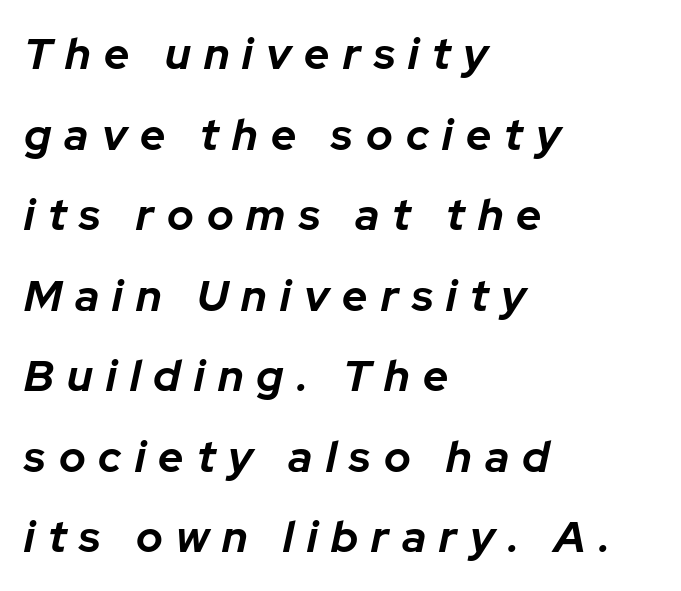
Q: Is the text bold? A: Yes.
Q: Is the text italic (slanted)? A: Yes, it leans right by about 12 degrees.
Q: Is the text underlined? A: No.
Q: How is the paragraph aligned? A: Left-aligned.
Q: Is the spacing between letters normal or unusually wide? A: Unusually wide.
Q: Width (condensed, normal, or wide)? A: Normal.
Q: Stroke contrast? A: Low.
Q: x-height? A: Medium.
Q: Monospaced? A: No.
